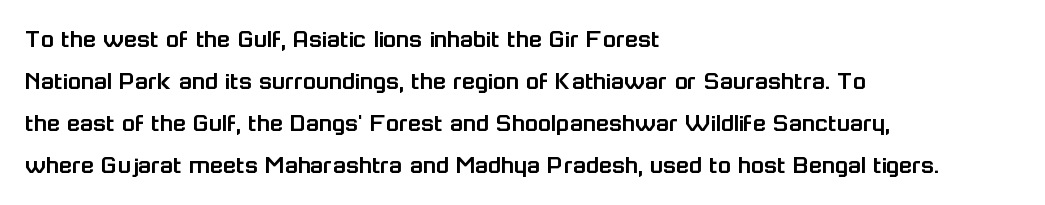
The image shows 27 px text type, upright; set left-aligned, normal line spacing (1.56x), normal letter spacing, not underlined.
